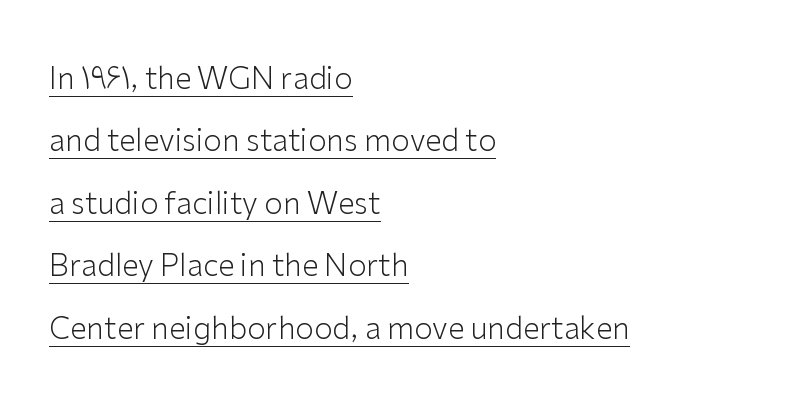
Q: Is the text bold? A: No.
Q: Is the text italic (slanted)? A: No, it is upright.
Q: Is the typeface a serif or a sans-serif typeface? A: Sans-serif.
Q: Is the text underlined? A: Yes.
Q: How is the paragraph aligned? A: Left-aligned.
Q: Is the spacing between letters normal or unusually wide? A: Normal.
Q: Is the spacing between lines tight, normal or loose? A: Loose.
Q: Width (condensed, normal, or wide)? A: Normal.
Q: Stroke contrast? A: Low.
Q: x-height? A: Medium.
Q: Monospaced? A: No.
